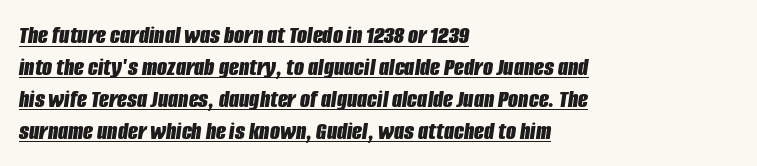
The image shows 26 px bold type, italic (leaning right); set left-aligned, line spacing 1.23x, normal letter spacing, underlined.
